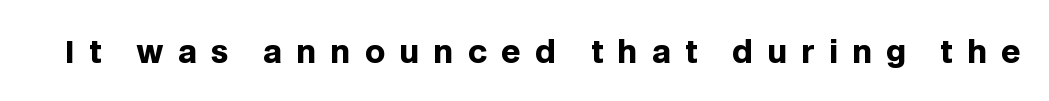
The image shows 31 px heavy sans-serif type, upright; set unusually wide letter spacing (+0.46 em), not underlined; low stroke contrast and a large x-height.
